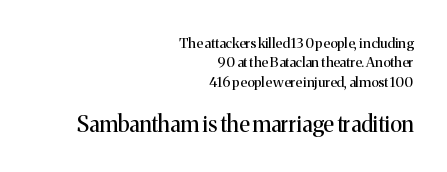
The image shows 22 px text type, upright; set right-aligned, normal line spacing (1.39x), normal letter spacing, not underlined; the second (bottom) block is 1.57x larger.
